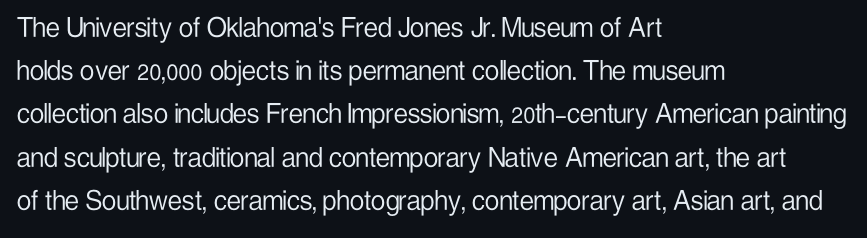
Q: Is the text bold? A: No.
Q: Is the text italic (slanted)? A: No, it is upright.
Q: Is the typeface a serif or a sans-serif typeface? A: Sans-serif.
Q: Is the text underlined? A: No.
Q: How is the paragraph aligned? A: Left-aligned.
Q: Is the spacing between letters normal or unusually wide? A: Normal.
Q: Is the spacing between lines tight, normal or loose? A: Normal.
Q: Width (condensed, normal, or wide)? A: Condensed.
Q: Stroke contrast? A: Low.
Q: x-height? A: Medium.
Q: Monospaced? A: No.
